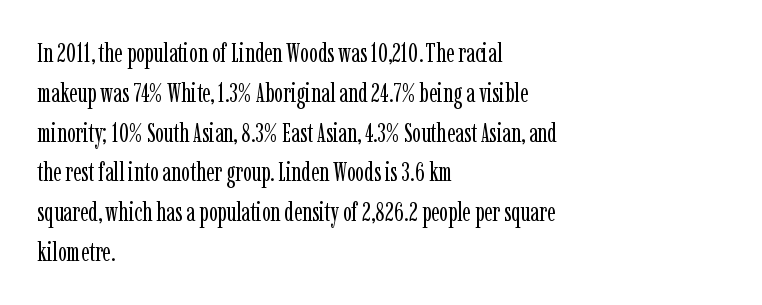
The image shows 26 px text type, upright; set left-aligned, normal line spacing (1.53x), normal letter spacing, not underlined.
